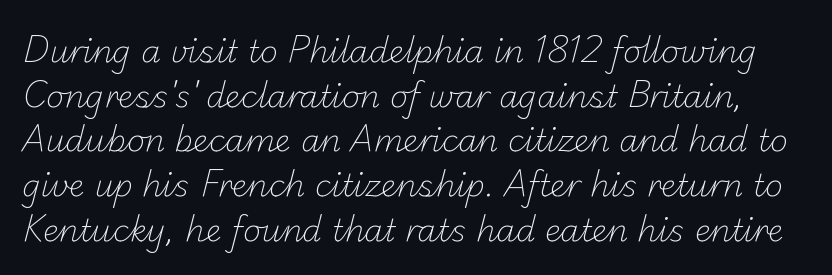
{"serif": "no", "bold": "no", "weight": "light", "width": "normal", "stroke_contrast": "low", "x_height": "small", "monospaced": "no", "underline": "no", "line_spacing": "normal", "line_spacing_ratio": 1.44, "letter_spacing": "normal", "letter_spacing_em": 0.0, "glyph_px": 31}
